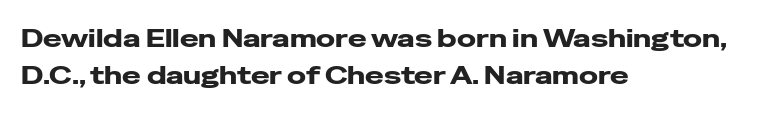
{"italic": "no", "bold": "yes", "underline": "no", "align": "left", "line_spacing": "normal", "line_spacing_ratio": 1.5, "letter_spacing": "normal", "letter_spacing_em": 0.0, "glyph_px": 25}
